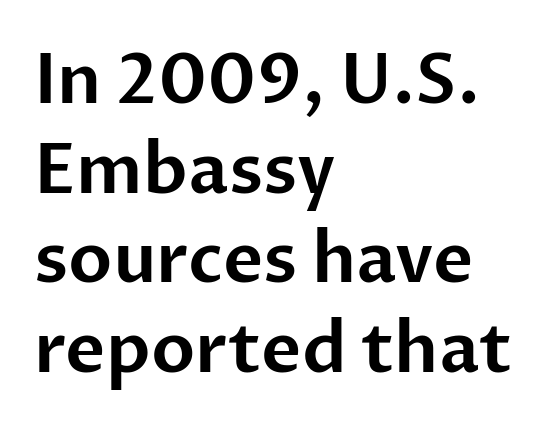
The image shows 69 px sans-serif type, upright; set left-aligned, normal line spacing (1.3x), normal letter spacing, not underlined; low stroke contrast and a medium x-height.
